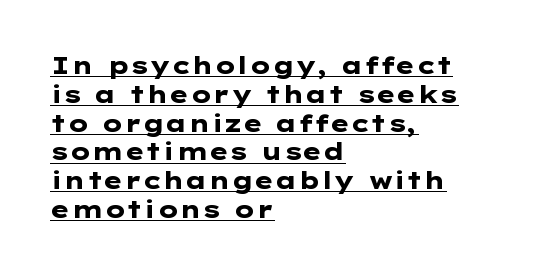
{"italic": "no", "bold": "yes", "underline": "yes", "align": "left", "line_spacing_ratio": 1.2, "letter_spacing": "normal", "letter_spacing_em": 0.0, "glyph_px": 24}
